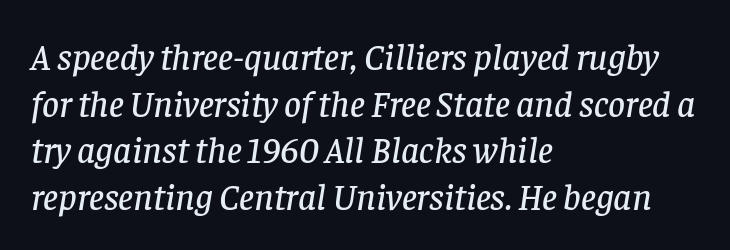
{"serif": "yes", "italic": "yes", "lean": "right", "slant_degrees": 8, "width": "normal", "stroke_contrast": "low", "x_height": "large", "monospaced": "no", "underline": "no", "align": "left", "line_spacing": "normal", "line_spacing_ratio": 1.26, "letter_spacing": "normal", "letter_spacing_em": 0.0, "glyph_px": 37}
